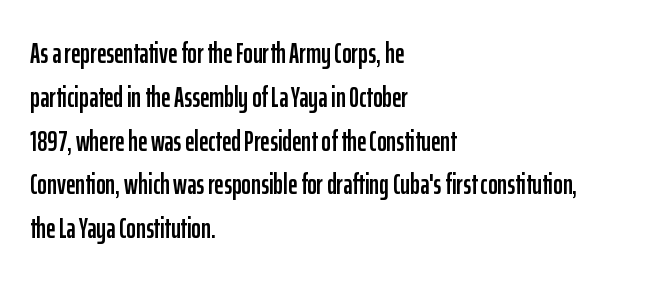
{"serif": "no", "italic": "no", "width": "condensed", "stroke_contrast": "low", "x_height": "medium", "monospaced": "no", "underline": "no", "align": "left", "line_spacing": "normal", "line_spacing_ratio": 1.51, "letter_spacing": "normal", "letter_spacing_em": 0.0, "glyph_px": 29}
